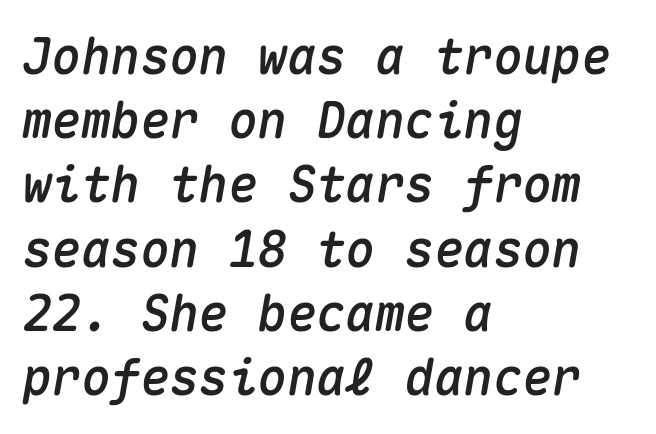
The lines in this sample share a left origin and differ only in where they stop. The designer left line spacing at the default. The gaps between neighbouring characters are ordinary and unremarkable. The passage shown is not underscored anywhere. Do the characters align in a grid? Yes, the font is monospaced.
